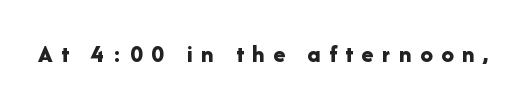
The image shows 25 px bold type, upright; set unusually wide letter spacing (+0.34 em), not underlined.
